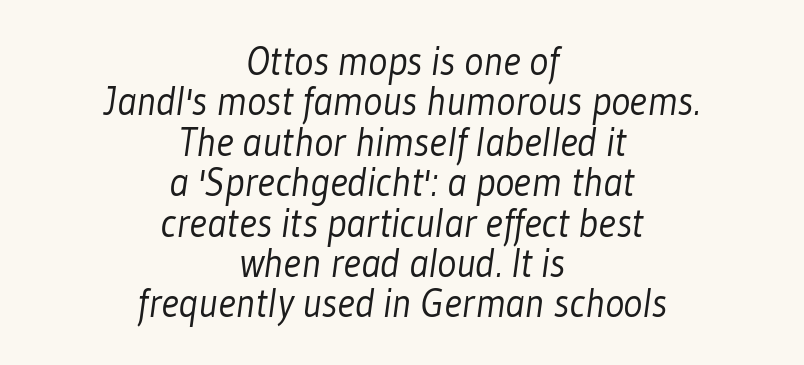
Heft: none added — not bold. Any mark beneath the type? The region is blank. Note the varied advance widths — an 'i' is clearly narrower than an 'm'. The rendering keeps characters at their native spacing.
